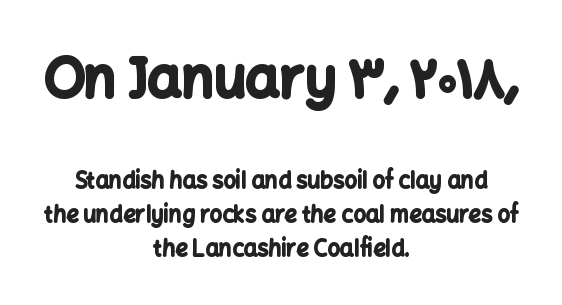
The image shows 54 px bold sans-serif type, upright; set centered, normal line spacing (1.55x), normal letter spacing, not underlined; the first (top) block is 2.45x larger; low stroke contrast and a medium x-height.
